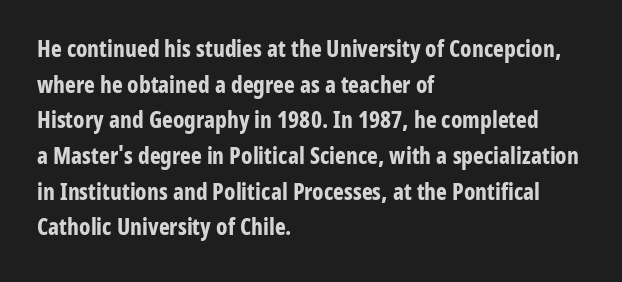
Q: Is the text bold? A: Yes.
Q: Is the text italic (slanted)? A: No, it is upright.
Q: Is the text underlined? A: No.
Q: How is the paragraph aligned? A: Left-aligned.
Q: Is the spacing between letters normal or unusually wide? A: Normal.
Q: Is the spacing between lines tight, normal or loose? A: Normal.
